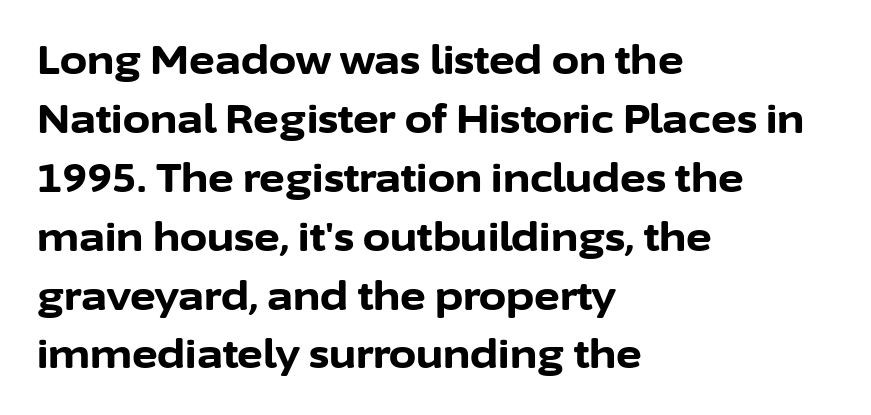
Vertical strokes here are truly vertical. Words float on clear page, feet unadorned. A typesetter would call this proportional, since set widths differ per character. Successive baselines arrive at the customary interval.
